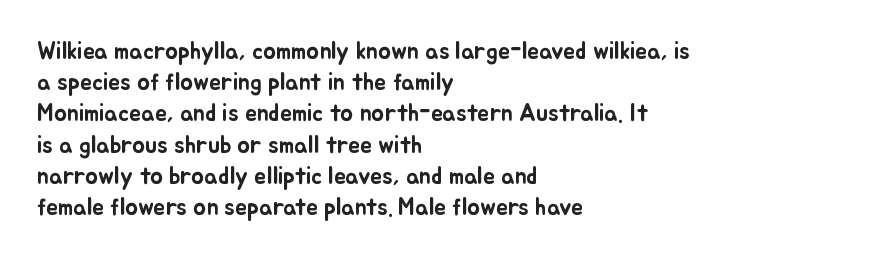
{"italic": "no", "underline": "no", "align": "left", "line_spacing": "normal", "line_spacing_ratio": 1.3, "letter_spacing": "normal", "letter_spacing_em": 0.0, "glyph_px": 24}
